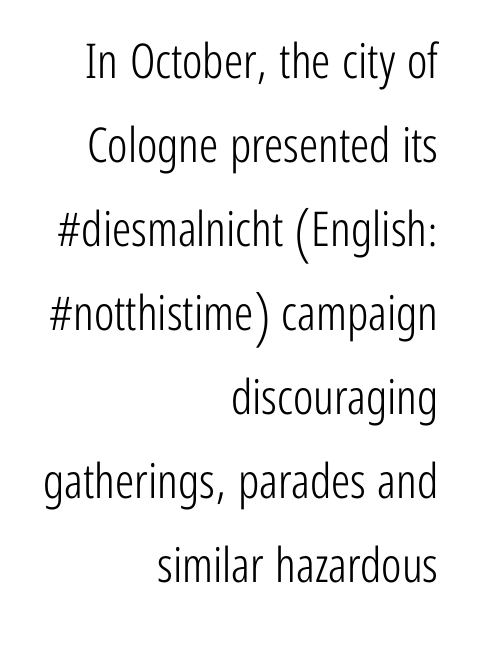
Each stroke keeps to a modest, everyday thickness or less. Italic: no, the glyphs are upright roman. The paragraph shown leans on its right margin. The horizontal fit of the characters is conventional and even. A bare baseline throughout the passage.
